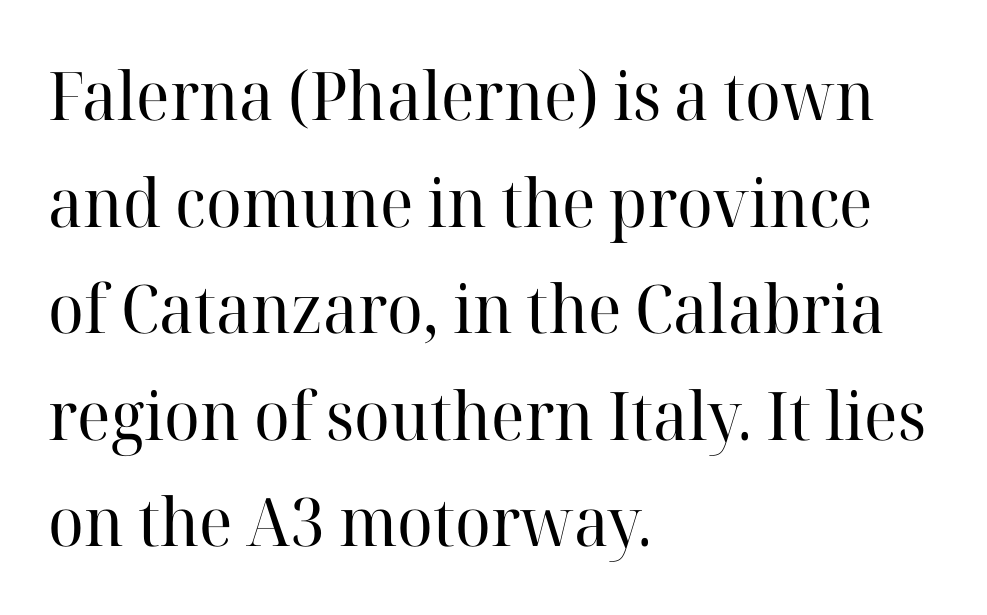
Q: Is the text bold? A: No.
Q: Is the text italic (slanted)? A: No, it is upright.
Q: Is the typeface a serif or a sans-serif typeface? A: Serif.
Q: Is the text underlined? A: No.
Q: How is the paragraph aligned? A: Left-aligned.
Q: Is the spacing between letters normal or unusually wide? A: Normal.
Q: Is the spacing between lines tight, normal or loose? A: Normal.
Q: Width (condensed, normal, or wide)? A: Normal.
Q: Stroke contrast? A: High.
Q: x-height? A: Medium.
Q: Monospaced? A: No.
